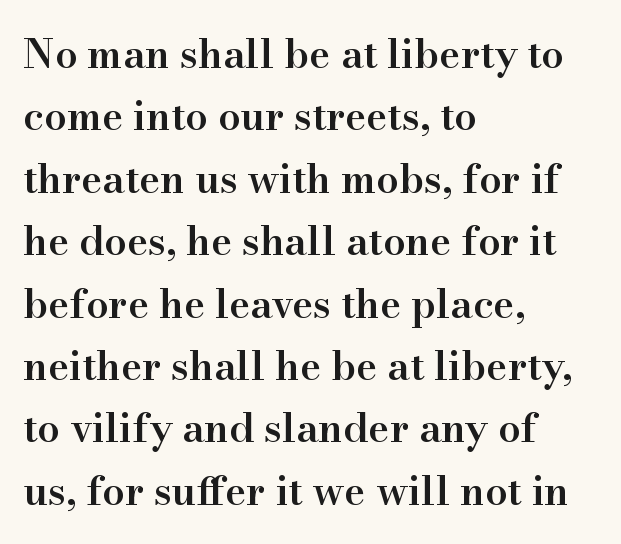
The rendering keeps characters at their native spacing. The lettering holds an erect, upright posture throughout. Is there much room between lines? A standard amount, neither cramped nor airy. The face used here is a semibold: visibly heavier than regular, lighter than bold.
